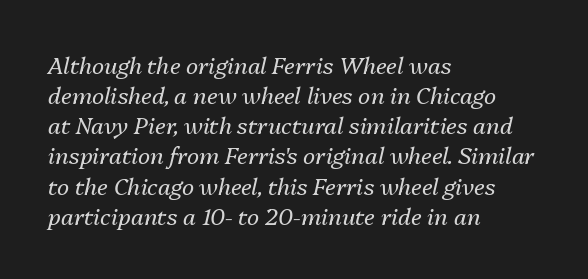
The image shows 23 px text type, italic (leaning right); set left-aligned, normal line spacing (1.31x), normal letter spacing, not underlined.
